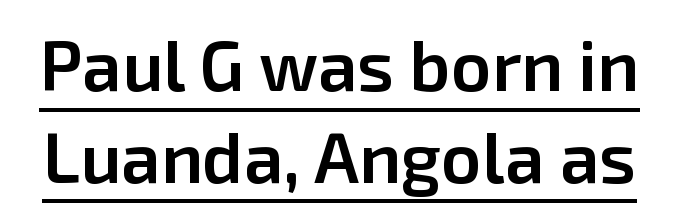
The image shows 71 px semibold sans-serif type, upright; set normal line spacing (1.29x), normal letter spacing, underlined; low stroke contrast and a medium x-height.
